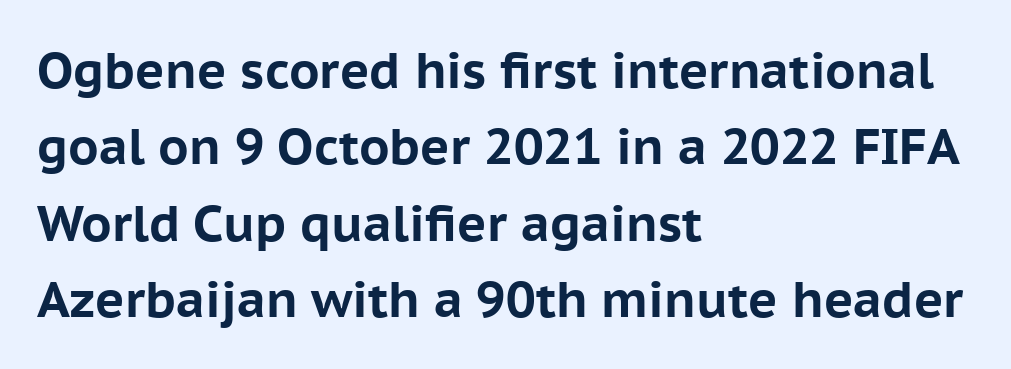
Q: Is the text bold? A: Yes.
Q: Is the text italic (slanted)? A: No, it is upright.
Q: Is the typeface a serif or a sans-serif typeface? A: Sans-serif.
Q: Is the text underlined? A: No.
Q: How is the paragraph aligned? A: Left-aligned.
Q: Is the spacing between letters normal or unusually wide? A: Normal.
Q: Is the spacing between lines tight, normal or loose? A: Normal.
Q: Width (condensed, normal, or wide)? A: Normal.
Q: Stroke contrast? A: Low.
Q: x-height? A: Medium.
Q: Monospaced? A: No.
